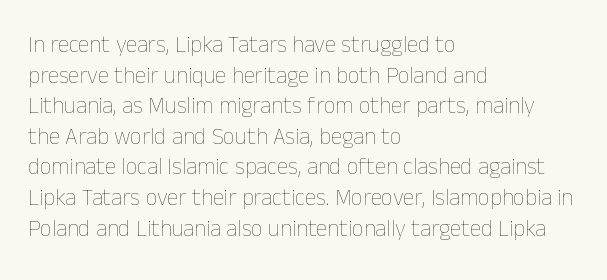
{"italic": "no", "bold": "no", "underline": "no", "align": "left", "line_spacing": "normal", "line_spacing_ratio": 1.33, "letter_spacing": "normal", "letter_spacing_em": 0.0, "glyph_px": 23}
